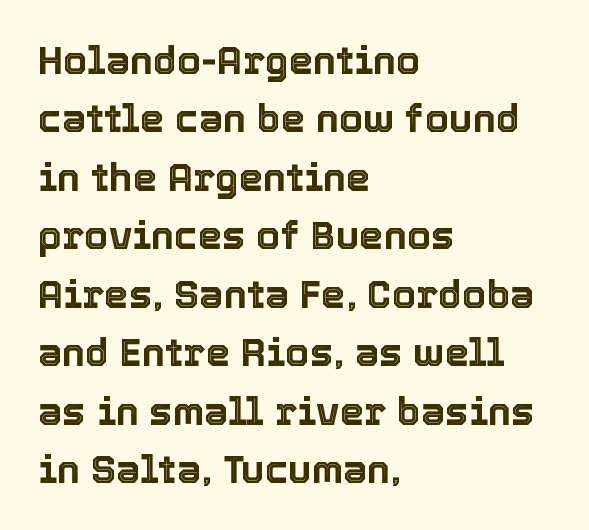
The image shows 39 px text type, upright; set left-aligned, normal line spacing (1.5x), normal letter spacing, not underlined; a medium x-height.
